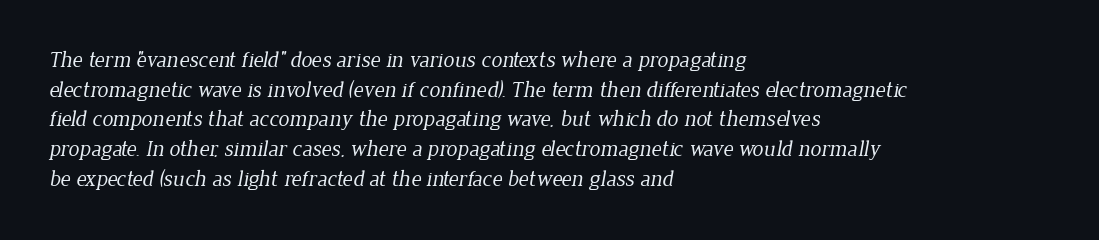
The image shows 22 px text type; set left-aligned, normal line spacing (1.35x), normal letter spacing, not underlined.
